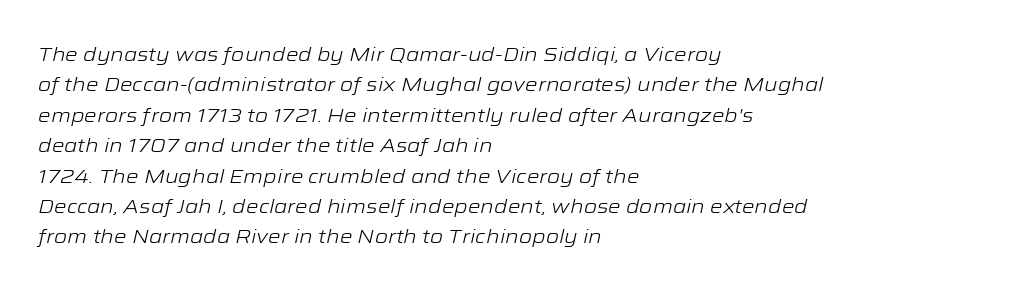
The image shows 20 px text type, italic (leaning right); set left-aligned, normal line spacing (1.52x), normal letter spacing, not underlined.
